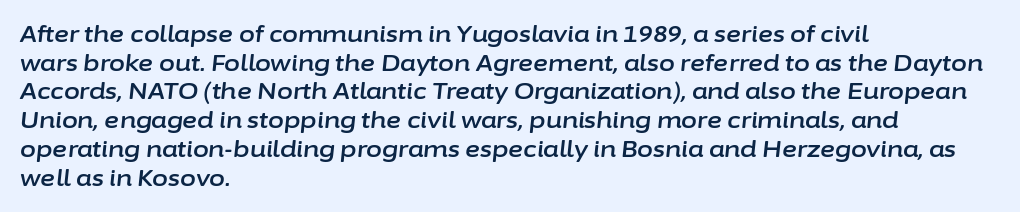
There is no visible air inserted between adjacent glyphs. Regular leading. Short and long lines alike share a common starting point at left. Descender tails drop into unmarked territory. These lines were composed using italics.
